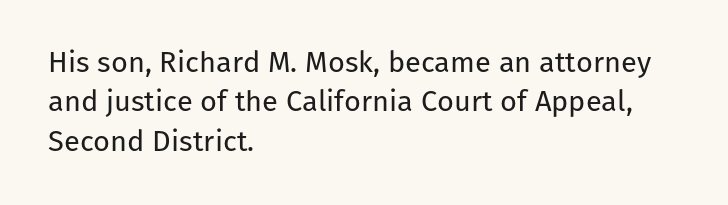
{"serif": "no", "italic": "no", "bold": "no", "weight": "regular", "width": "normal", "stroke_contrast": "low", "x_height": "medium", "monospaced": "no", "underline": "no", "align": "left", "line_spacing": "normal", "line_spacing_ratio": 1.36, "letter_spacing": "normal", "letter_spacing_em": 0.0, "glyph_px": 29}
